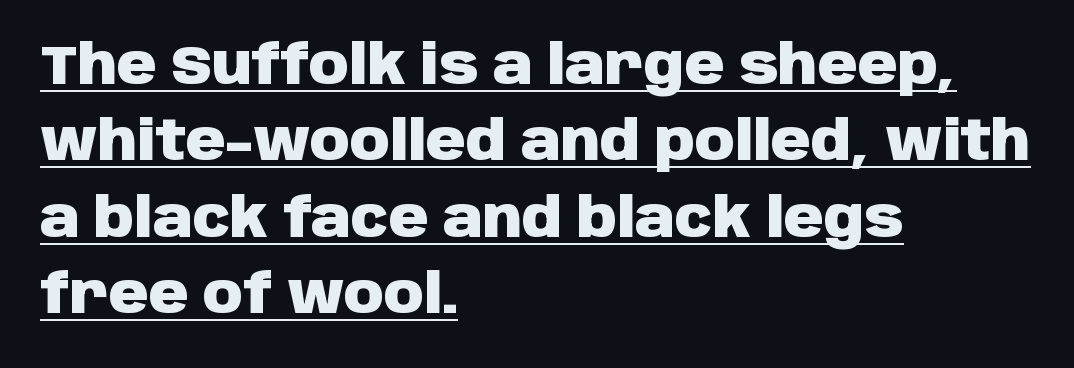
When letters stand straight like this, we call the style roman or upright. The leading is moderate, giving the passage an even texture. A student would call this left alignment; a typographer would say flush left, rag right. Character widths vary here, with narrow letters taking less room than wide ones. Typographically, this falls in the sans-serif category. The horizontal fit of the characters is conventional and even.
